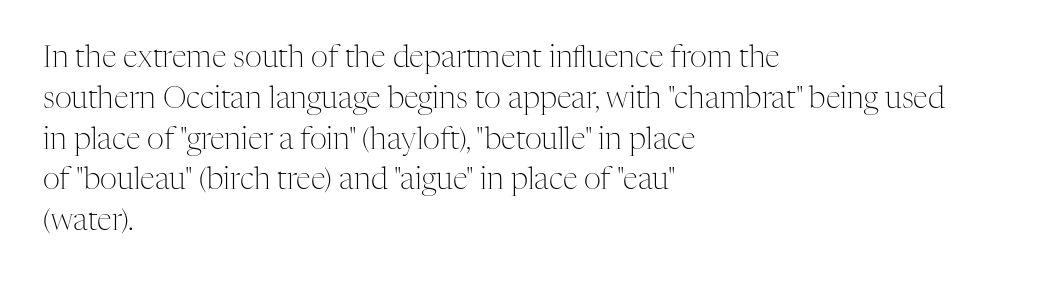
The image shows 30 px light serif type, upright; set left-aligned, normal line spacing (1.36x), normal letter spacing, not underlined; medium stroke contrast and a medium x-height.
